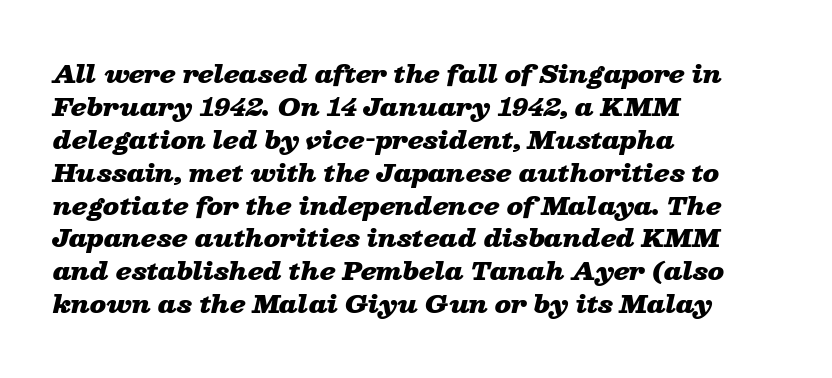
The image shows 24 px bold type, italic (leaning right); set left-aligned, normal line spacing (1.37x), normal letter spacing, not underlined.
